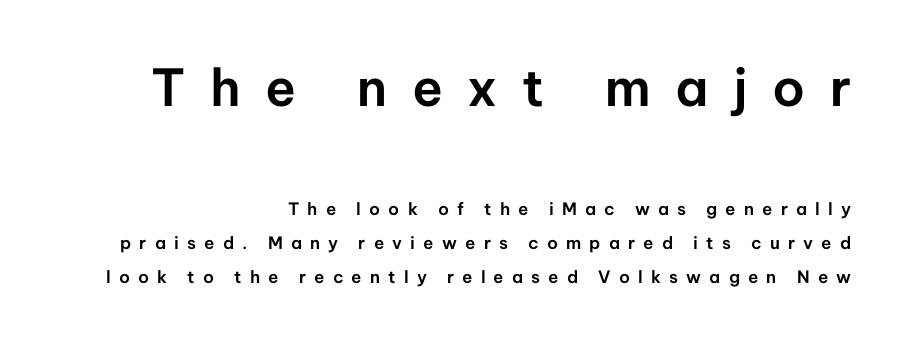
{"serif": "no", "italic": "no", "width": "normal", "stroke_contrast": "low", "x_height": "medium", "monospaced": "no", "underline": "no", "align": "right", "line_spacing": "loose", "line_spacing_ratio": 2.0, "letter_spacing": "wide", "letter_spacing_em": 0.48, "larger_block": "first", "size_ratio": 3.0, "glyph_px": 51}
